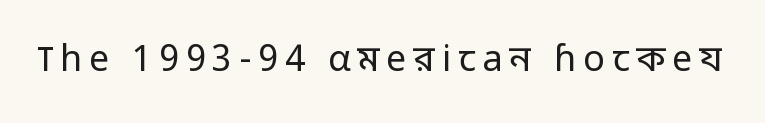
Q: Is the text bold? A: No.
Q: Is the text italic (slanted)? A: No, it is upright.
Q: Is the typeface a serif or a sans-serif typeface? A: Sans-serif.
Q: Is the text underlined? A: No.
Q: Width (condensed, normal, or wide)? A: Normal.
Q: Stroke contrast? A: Low.
Q: x-height? A: Medium.
Q: Monospaced? A: No.
